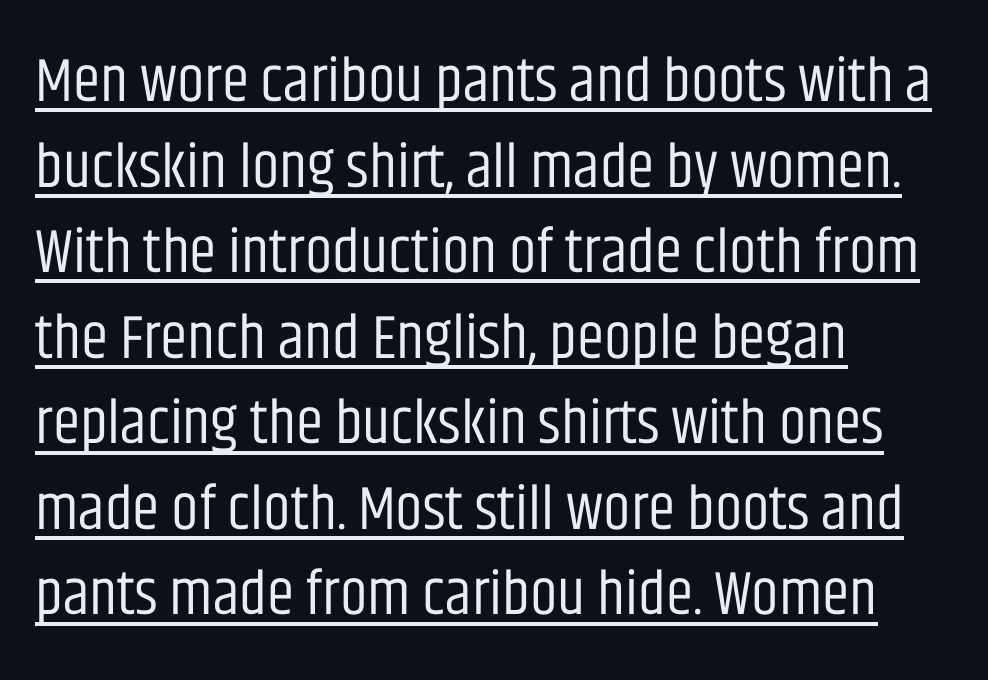
The rag falls on the right side of this text block. A quiet, ordinary-to-light weight characterises the typeface. The letters advance in unequal steps, a hallmark of proportional type. Letter spacing: default. This sample carries an underscore along the baseline area. Classification — sans serif.
